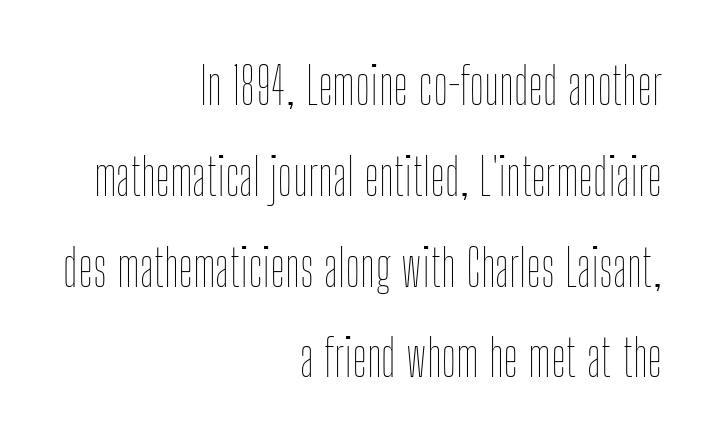
Q: Is the text bold? A: No.
Q: Is the text italic (slanted)? A: No, it is upright.
Q: Is the text underlined? A: No.
Q: How is the paragraph aligned? A: Right-aligned.
Q: Is the spacing between letters normal or unusually wide? A: Normal.
Q: Width (condensed, normal, or wide)? A: Condensed.
Q: Stroke contrast? A: Low.
Q: x-height? A: Medium.
Q: Monospaced? A: No.
